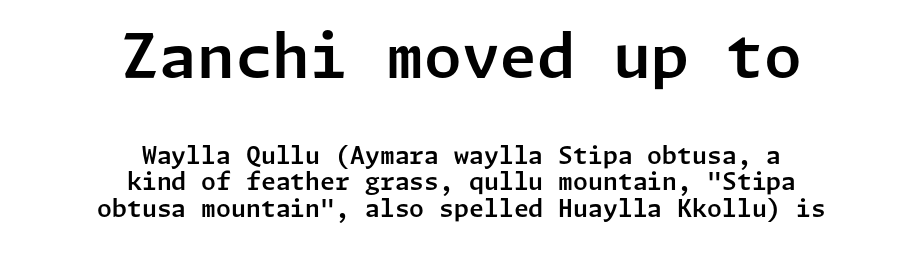
The image shows 61 px sans-serif type, upright; set centered, tight line spacing (1.09x), normal letter spacing, not underlined; the first (top) block is 2.54x larger; low stroke contrast and a medium x-height.
